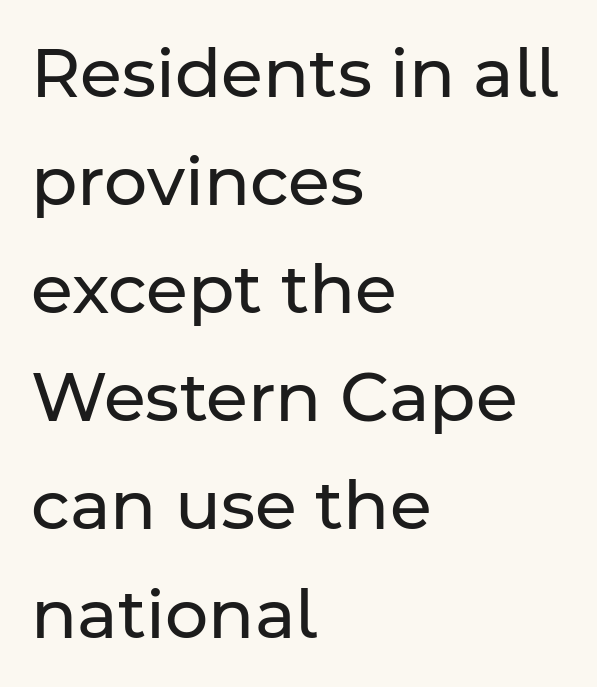
The image shows 68 px regular-weight sans-serif type, upright; set left-aligned, normal line spacing (1.59x), normal letter spacing, not underlined; low stroke contrast and a medium x-height.
